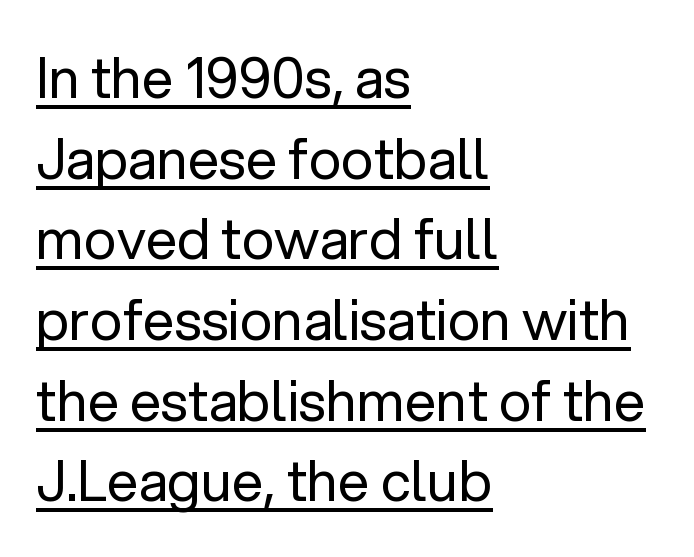
{"serif": "no", "italic": "no", "bold": "no", "weight": "regular", "width": "normal", "stroke_contrast": "low", "x_height": "medium", "monospaced": "no", "underline": "yes", "align": "left", "line_spacing": "normal", "line_spacing_ratio": 1.44, "letter_spacing": "normal", "letter_spacing_em": 0.0, "glyph_px": 56}
